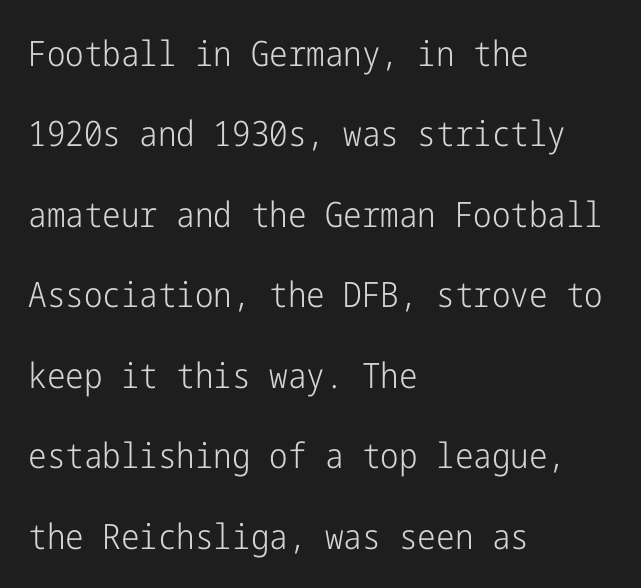
Regarding serifs, this sample does without them. The block of text is sparse from top to bottom, with ample space between rows. Is there any slant? The stems are plumb. This rendering leaves character spacing at its baseline value. Each stroke keeps to a modest, everyday thickness or less.
